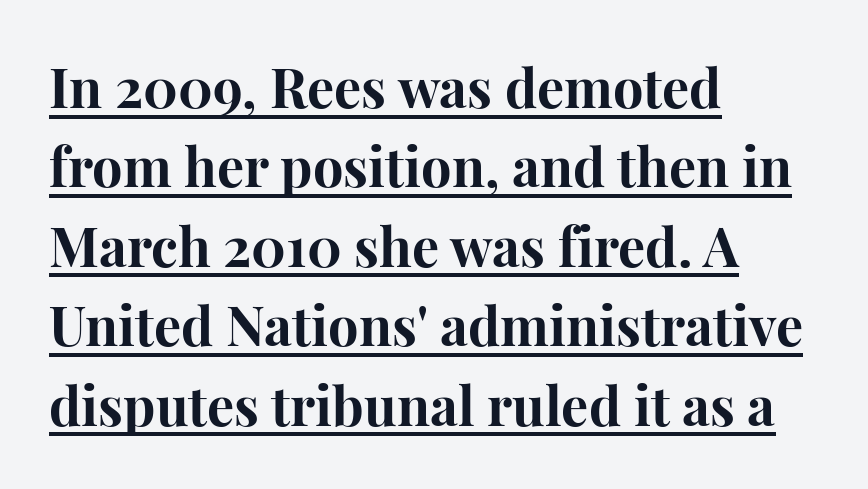
This rendering leaves character spacing at its baseline value. The rendering uses natural spacing where letterforms have individual widths. The passage shown is emphatically bold. Regular leading.
